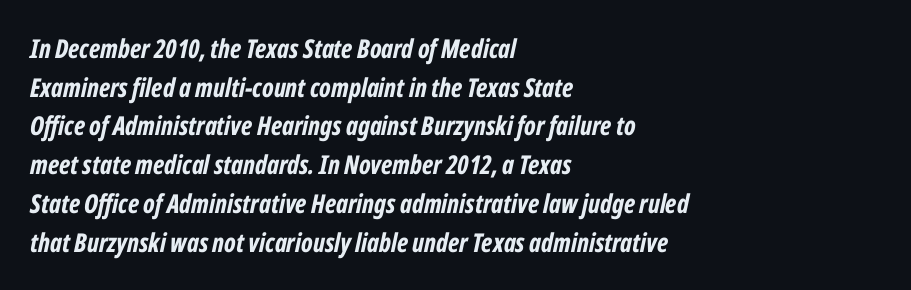
On the weight axis this lands at bold, roughly 700. These lines are set flush left with a ragged right edge. The passage shown stacks its lines at a standard gap. Nobody drew a line under any word here.
